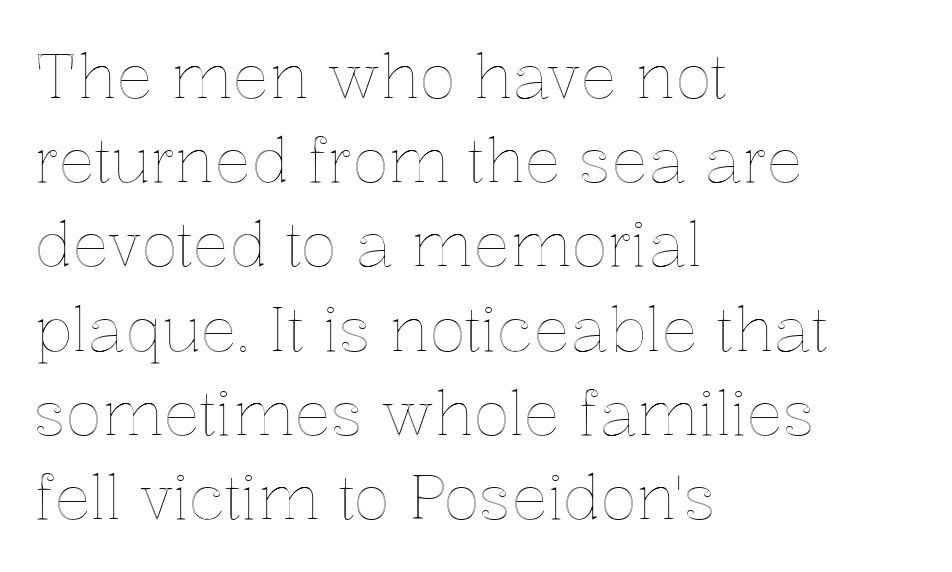
The letters advance in unequal steps, a hallmark of proportional type. All the whitespace from short lines collects on the right. Is the letter spacing exaggerated? No — it looks like the ordinary default. Does the leading feel generous? No, just average. The baseline area is clear. Characters remain perfectly vertical along every line.
